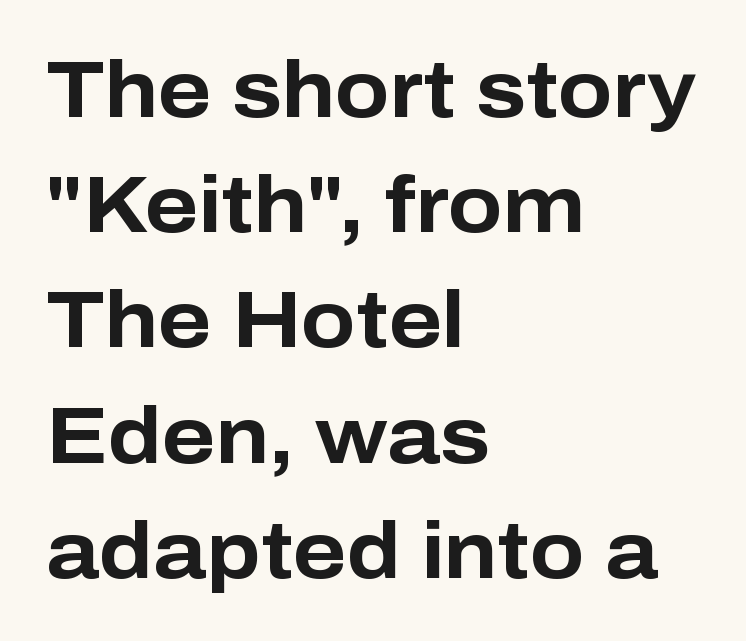
Q: Is the text bold? A: Yes.
Q: Is the text italic (slanted)? A: No, it is upright.
Q: Is the typeface a serif or a sans-serif typeface? A: Sans-serif.
Q: Is the text underlined? A: No.
Q: How is the paragraph aligned? A: Left-aligned.
Q: Is the spacing between letters normal or unusually wide? A: Normal.
Q: Is the spacing between lines tight, normal or loose? A: Normal.
Q: Width (condensed, normal, or wide)? A: Normal.
Q: Stroke contrast? A: Low.
Q: x-height? A: Medium.
Q: Monospaced? A: No.
